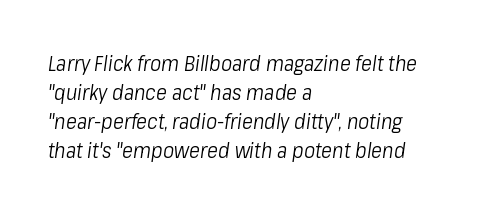
The image shows 21 px text type, italic (leaning right); set left-aligned, normal line spacing (1.38x), normal letter spacing, not underlined.
